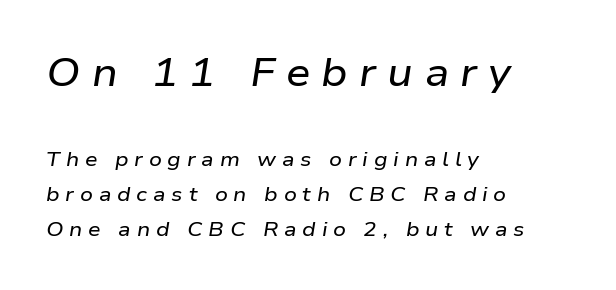
The image shows 39 px wide type, italic (leaning right); set left-aligned, line spacing 1.74x, unusually wide letter spacing (+0.29 em), not underlined; the first (top) block is 1.95x larger; low stroke contrast and a medium x-height.
